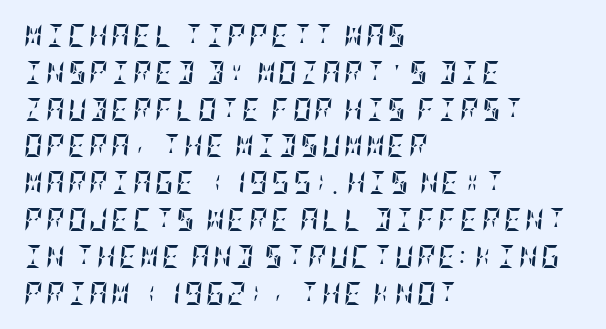
Strokes here are thick enough to call this a true bold. Normally led — the rows are evenly, conventionally spaced. Horizontally, the lines are justified to the leading edge only. Tall strokes in this sample are angled rather than plumb. The specimen omits any rule beneath the text block's lines.
